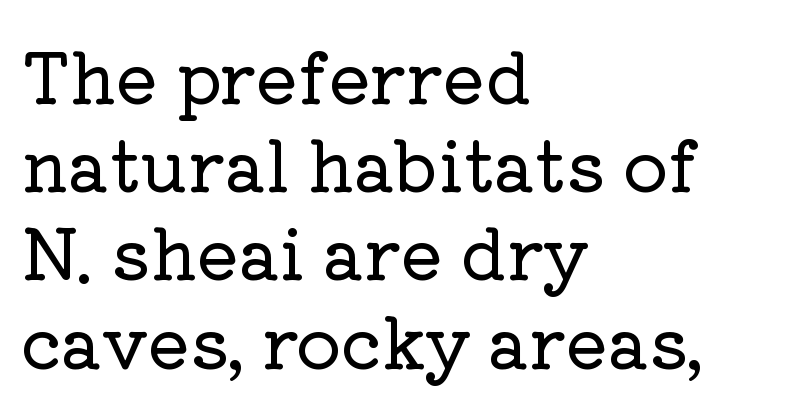
{"serif": "yes", "italic": "no", "width": "normal", "stroke_contrast": "low", "x_height": "medium", "monospaced": "no", "underline": "no", "align": "left", "line_spacing": "normal", "line_spacing_ratio": 1.26, "letter_spacing": "normal", "letter_spacing_em": 0.0, "glyph_px": 70}
